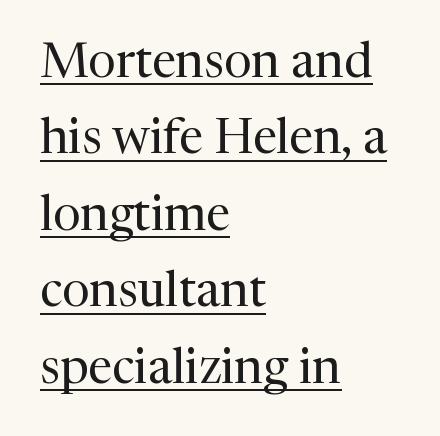
{"serif": "yes", "italic": "no", "bold": "no", "weight": "regular", "width": "normal", "stroke_contrast": "medium", "x_height": "medium", "monospaced": "no", "underline": "yes", "align": "left", "line_spacing": "normal", "line_spacing_ratio": 1.56, "letter_spacing": "normal", "letter_spacing_em": 0.0, "glyph_px": 49}
